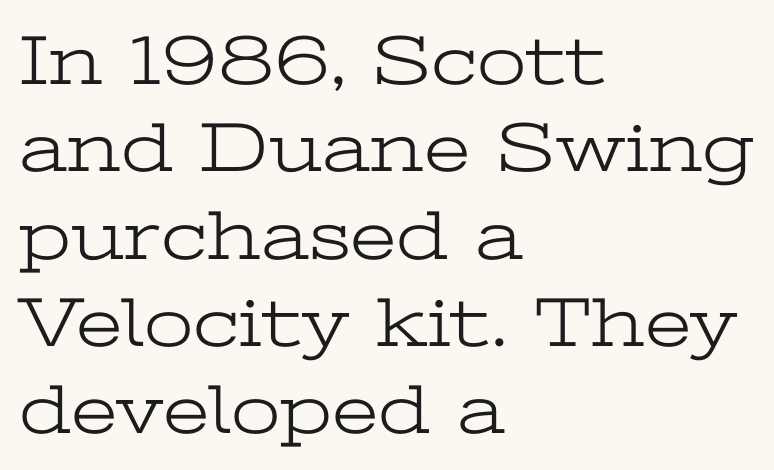
{"serif": "yes", "italic": "no", "bold": "no", "weight": "light", "width": "wide", "stroke_contrast": "low", "x_height": "medium", "monospaced": "no", "underline": "no", "align": "left", "line_spacing_ratio": 1.23, "letter_spacing": "normal", "letter_spacing_em": 0.0, "glyph_px": 71}
